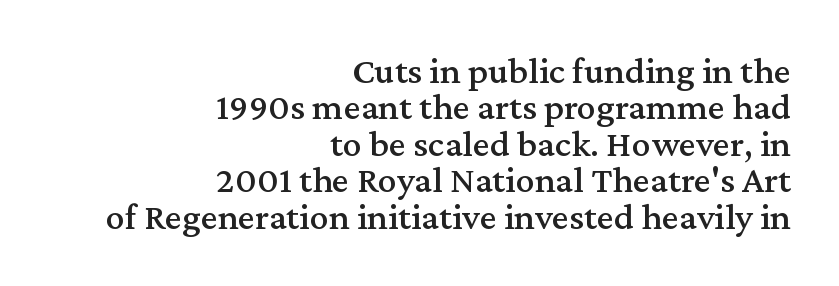
Q: Is the text italic (slanted)? A: No, it is upright.
Q: Is the typeface a serif or a sans-serif typeface? A: Serif.
Q: Is the text underlined? A: No.
Q: How is the paragraph aligned? A: Right-aligned.
Q: Is the spacing between letters normal or unusually wide? A: Normal.
Q: Is the spacing between lines tight, normal or loose? A: Tight.
Q: Width (condensed, normal, or wide)? A: Normal.
Q: Stroke contrast? A: Medium.
Q: x-height? A: Medium.
Q: Monospaced? A: No.
